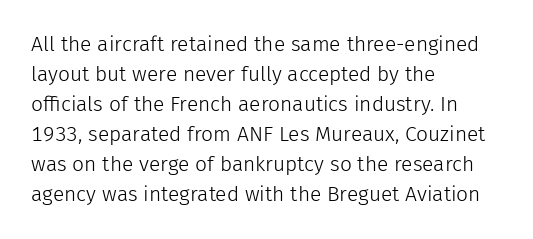
Compared with typical body copy, the letter spacing here is the same. The text block is weighted toward the left margin, trailing off unevenly rightward. The foot of each line stays bare and open. Evenly set lines give the paragraph a standard silhouette. Stroke thickness stays within the range of a standard reading face or lighter.
